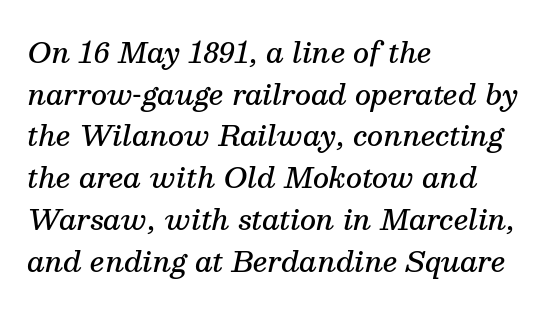
Q: Is the text bold? A: Semi-bold.
Q: Is the text italic (slanted)? A: Yes, it leans right by about 13 degrees.
Q: Is the typeface a serif or a sans-serif typeface? A: Serif.
Q: Is the text underlined? A: No.
Q: How is the paragraph aligned? A: Left-aligned.
Q: Is the spacing between letters normal or unusually wide? A: Normal.
Q: Is the spacing between lines tight, normal or loose? A: Normal.
Q: Width (condensed, normal, or wide)? A: Normal.
Q: Stroke contrast? A: Medium.
Q: x-height? A: Medium.
Q: Monospaced? A: No.
